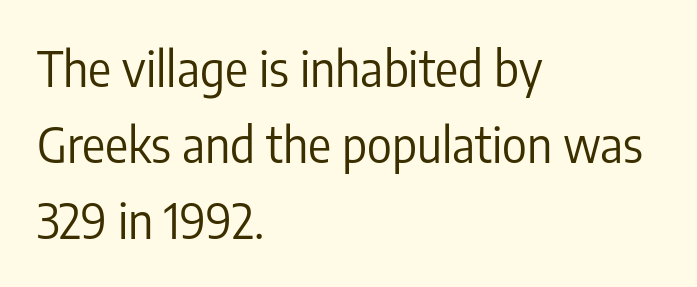
{"serif": "no", "italic": "no", "bold": "no", "weight": "regular", "width": "condensed", "stroke_contrast": "low", "x_height": "medium", "monospaced": "no", "underline": "no", "align": "left", "line_spacing": "normal", "line_spacing_ratio": 1.58, "letter_spacing": "normal", "letter_spacing_em": 0.0, "glyph_px": 48}
